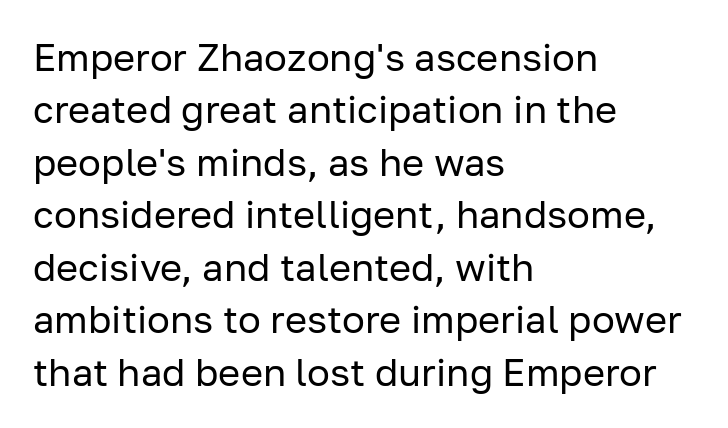
The image shows 38 px regular-weight sans-serif type, upright; set left-aligned, normal line spacing (1.38x), normal letter spacing, not underlined; low stroke contrast and a medium x-height.
